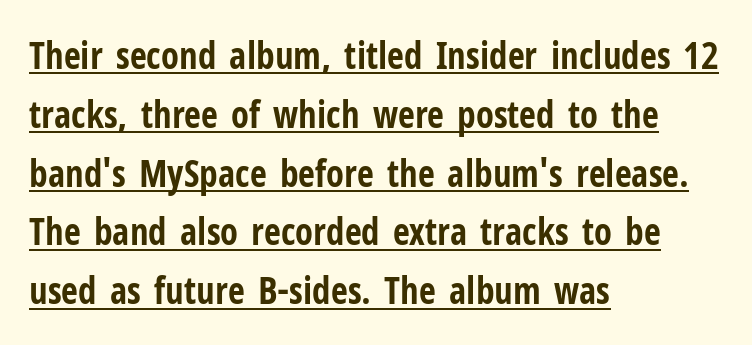
Q: Is the text bold? A: Yes.
Q: Is the text italic (slanted)? A: No, it is upright.
Q: Is the typeface a serif or a sans-serif typeface? A: Sans-serif.
Q: Is the text underlined? A: Yes.
Q: How is the paragraph aligned? A: Left-aligned.
Q: Is the spacing between letters normal or unusually wide? A: Normal.
Q: Is the spacing between lines tight, normal or loose? A: Normal.
Q: Width (condensed, normal, or wide)? A: Condensed.
Q: Stroke contrast? A: Low.
Q: x-height? A: Medium.
Q: Monospaced? A: No.
